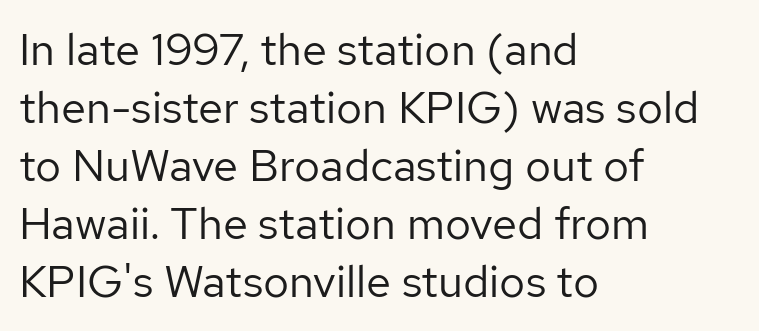
Q: Is the text bold? A: No.
Q: Is the text italic (slanted)? A: No, it is upright.
Q: Is the typeface a serif or a sans-serif typeface? A: Sans-serif.
Q: Is the text underlined? A: No.
Q: How is the paragraph aligned? A: Left-aligned.
Q: Is the spacing between letters normal or unusually wide? A: Normal.
Q: Is the spacing between lines tight, normal or loose? A: Normal.
Q: Width (condensed, normal, or wide)? A: Normal.
Q: Stroke contrast? A: Low.
Q: x-height? A: Medium.
Q: Monospaced? A: No.
